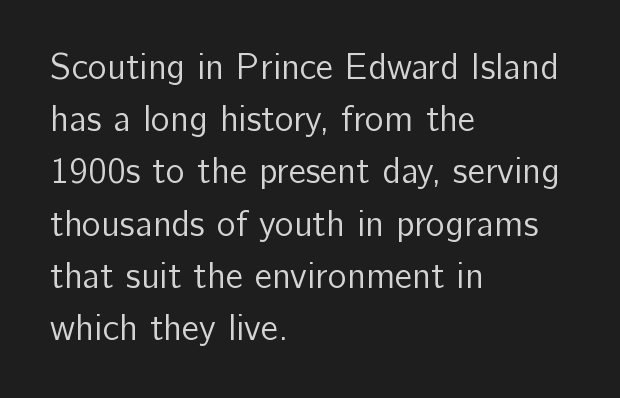
Descenders are the only things crossing below the line. A normal amount of white space separates one row of letters from the next. Ascenders rise straight up at ninety degrees. The compositor pushed each line to the left boundary. Stems here are at most as thick as an everyday book face.
